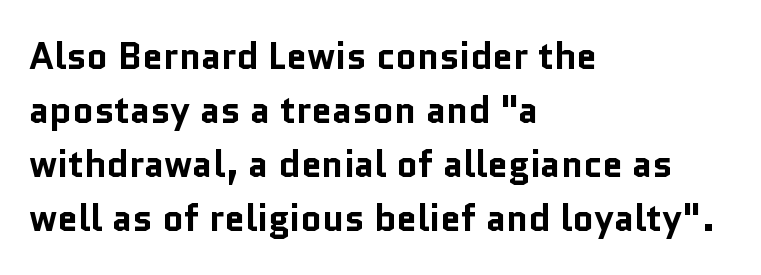
The image shows 37 px bold sans-serif type, upright; set left-aligned, normal line spacing (1.46x), normal letter spacing, not underlined; low stroke contrast and a medium x-height.
